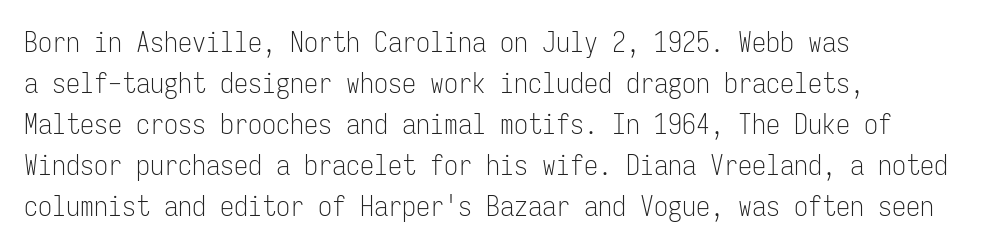
Here the glyphs are tracked normally, forming tight word shapes. Weight: in the light-to-regular range. Vertically, the passage feels balanced, rows spaced as you'd expect. The lines in this sample share a left origin and differ only in where they stop. Think of a typewriter: that constant character pitch is what you see here. Ordinary non-slanted type is in use.
